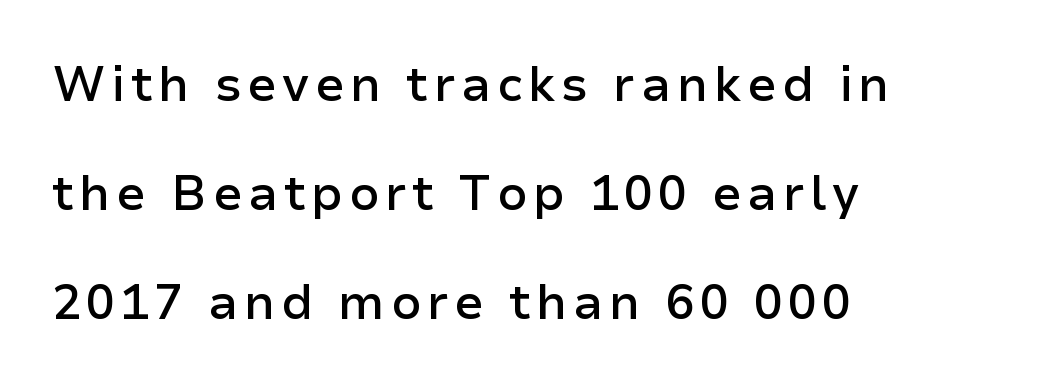
Q: Is the text bold? A: Semi-bold.
Q: Is the text italic (slanted)? A: No, it is upright.
Q: Is the typeface a serif or a sans-serif typeface? A: Sans-serif.
Q: Is the text underlined? A: No.
Q: How is the paragraph aligned? A: Left-aligned.
Q: Is the spacing between lines tight, normal or loose? A: Loose.
Q: Width (condensed, normal, or wide)? A: Normal.
Q: Stroke contrast? A: Low.
Q: x-height? A: Medium.
Q: Monospaced? A: No.
